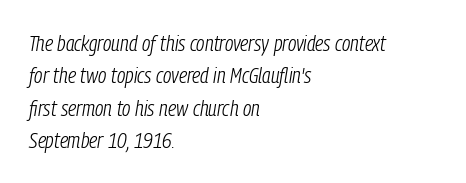
Does the leading feel generous? No, just average. This sample uses plain, unmodified letter spacing. Descenders hang freely into open space. A quiet, ordinary-to-light weight characterises the typeface. Emphasis-style slanted type is in use.
